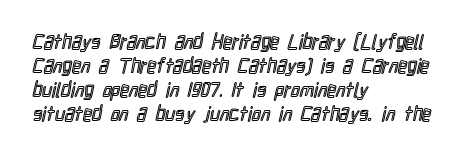
The image shows 20 px text type; set left-aligned, line spacing 1.2x, normal letter spacing, not underlined.
